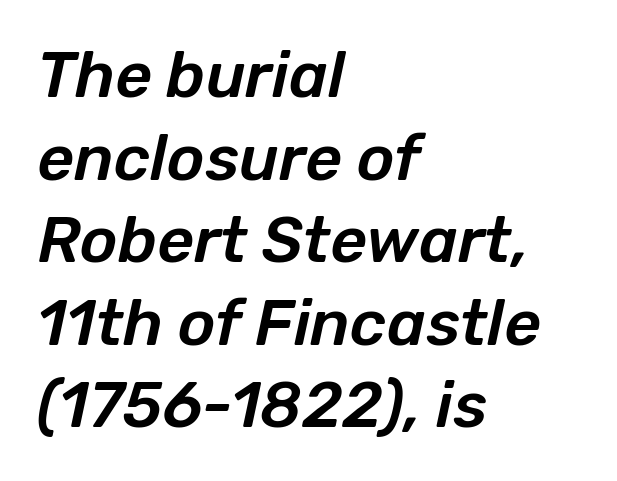
Q: Is the text italic (slanted)? A: Yes, it leans right by about 12 degrees.
Q: Is the text underlined? A: No.
Q: How is the paragraph aligned? A: Left-aligned.
Q: Is the spacing between letters normal or unusually wide? A: Normal.
Q: Is the spacing between lines tight, normal or loose? A: Normal.
Q: Width (condensed, normal, or wide)? A: Normal.
Q: Stroke contrast? A: Low.
Q: x-height? A: Medium.
Q: Monospaced? A: No.
